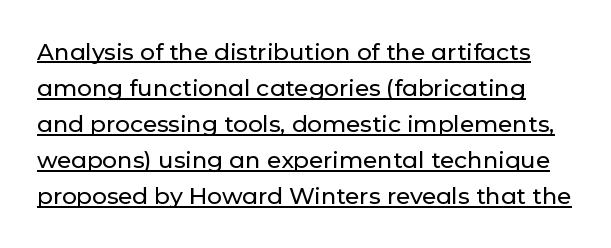
Underlining? Definitely there. Students, note that the glyphs here touch the page at normal intervals. These lines were composed using upright roman letters. Whoever set this chose a conventional vertical rhythm.
